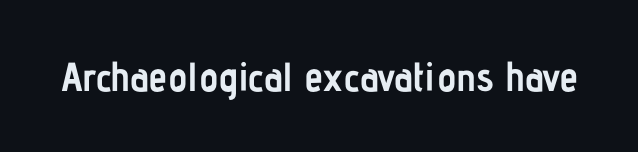
Q: Is the text bold? A: Yes.
Q: Is the text italic (slanted)? A: No, it is upright.
Q: Is the typeface a serif or a sans-serif typeface? A: Sans-serif.
Q: Is the text underlined? A: No.
Q: Is the spacing between letters normal or unusually wide? A: Normal.
Q: Width (condensed, normal, or wide)? A: Condensed.
Q: Stroke contrast? A: Low.
Q: x-height? A: Medium.
Q: Monospaced? A: No.
